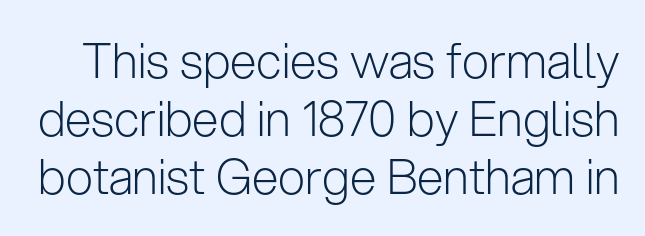
Q: Is the text bold? A: No.
Q: Is the text italic (slanted)? A: No, it is upright.
Q: Is the typeface a serif or a sans-serif typeface? A: Sans-serif.
Q: Is the text underlined? A: No.
Q: Is the spacing between letters normal or unusually wide? A: Normal.
Q: Width (condensed, normal, or wide)? A: Normal.
Q: Stroke contrast? A: Low.
Q: x-height? A: Medium.
Q: Monospaced? A: No.
